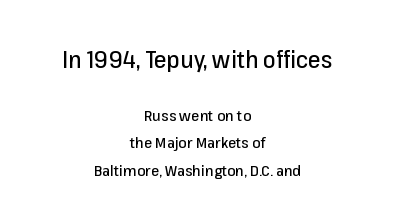
Descender tails drop into unmarked territory. This sample uses plain, unmodified letter spacing. The typesetter chose a symmetrical, centered arrangement here. The passage shown begins with its larger block and ends with its smaller one. Characters remain perfectly vertical along every line.
